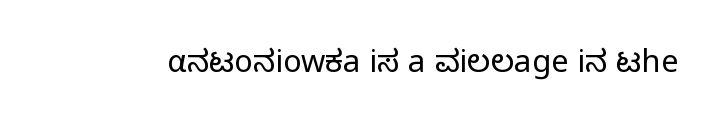
The passage shown is typeset with a sans-serif family. A roman cut, with each character standing at attention. The strip under each line holds only bare page. Caption: face not bold, strokes unweighted.
